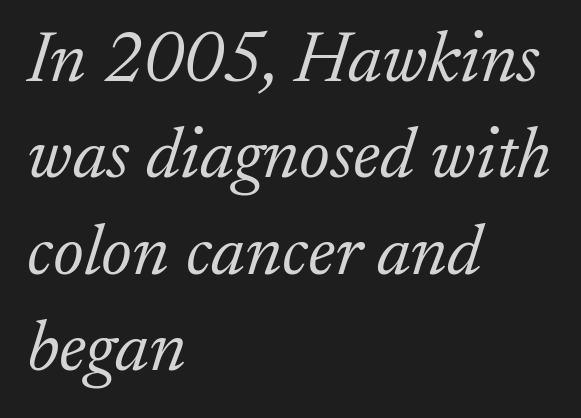
{"serif": "yes", "italic": "yes", "lean": "right", "slant_degrees": 17, "bold": "no", "weight": "light", "width": "normal", "stroke_contrast": "low", "x_height": "small", "monospaced": "no", "underline": "no", "align": "left", "line_spacing": "normal", "line_spacing_ratio": 1.32, "letter_spacing": "normal", "letter_spacing_em": 0.0, "glyph_px": 73}
